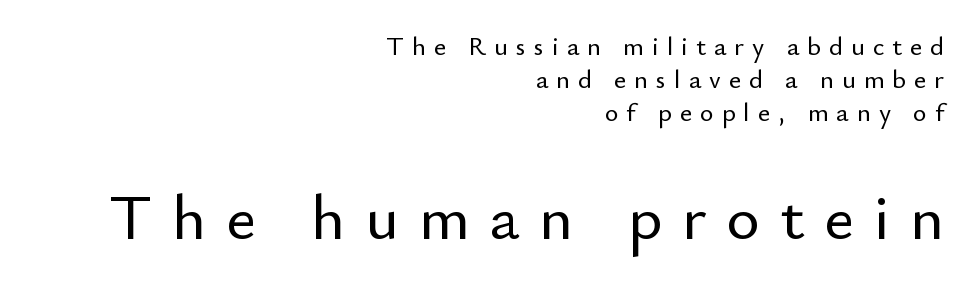
The letters advance in unequal steps, a hallmark of proportional type. The line texture is sparse and dotted thanks to wide tracking. Nope, no serifs anywhere on these letters. Short and long lines alike share a common ending point at right. The lines sit at an ordinary, default distance from one another.
